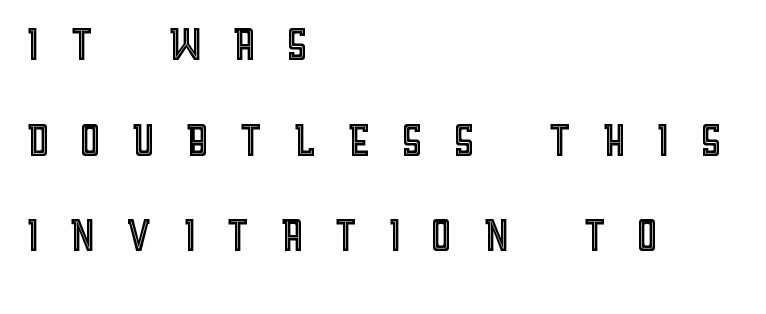
The image shows 59 px condensed type, upright; set left-aligned, normal line spacing (1.62x), unusually wide letter spacing (+0.48 em), not underlined; a large x-height.
